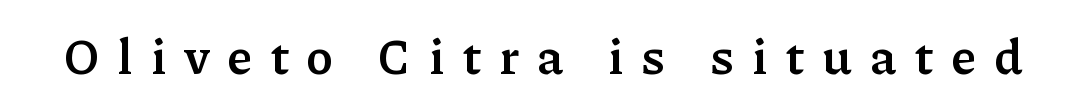
Q: Is the text bold? A: Yes.
Q: Is the text italic (slanted)? A: No, it is upright.
Q: Is the typeface a serif or a sans-serif typeface? A: Serif.
Q: Is the text underlined? A: No.
Q: Is the spacing between letters normal or unusually wide? A: Unusually wide.
Q: Width (condensed, normal, or wide)? A: Normal.
Q: Stroke contrast? A: Low.
Q: x-height? A: Medium.
Q: Monospaced? A: No.
